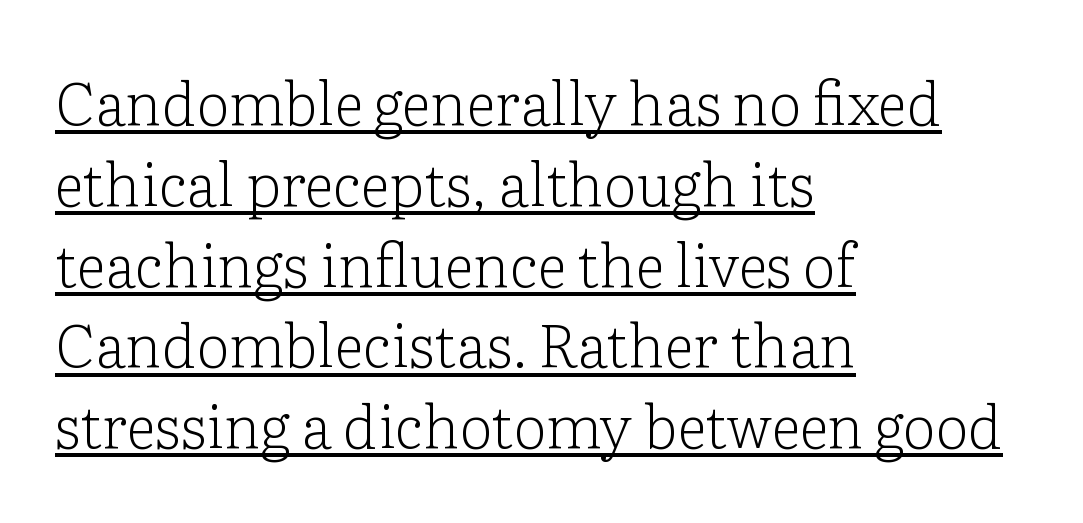
Q: Is the text bold? A: No.
Q: Is the text italic (slanted)? A: No, it is upright.
Q: Is the typeface a serif or a sans-serif typeface? A: Serif.
Q: Is the text underlined? A: Yes.
Q: How is the paragraph aligned? A: Left-aligned.
Q: Is the spacing between letters normal or unusually wide? A: Normal.
Q: Is the spacing between lines tight, normal or loose? A: Normal.
Q: Width (condensed, normal, or wide)? A: Normal.
Q: Stroke contrast? A: Low.
Q: x-height? A: Medium.
Q: Monospaced? A: No.
